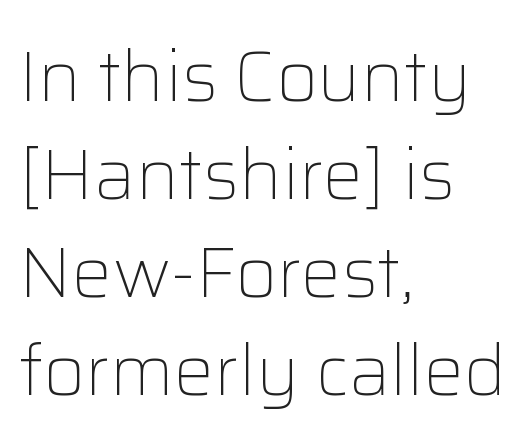
Q: Is the text bold? A: No.
Q: Is the text italic (slanted)? A: No, it is upright.
Q: Is the typeface a serif or a sans-serif typeface? A: Sans-serif.
Q: Is the text underlined? A: No.
Q: How is the paragraph aligned? A: Left-aligned.
Q: Is the spacing between letters normal or unusually wide? A: Normal.
Q: Is the spacing between lines tight, normal or loose? A: Normal.
Q: Width (condensed, normal, or wide)? A: Normal.
Q: Stroke contrast? A: Low.
Q: x-height? A: Medium.
Q: Monospaced? A: No.
